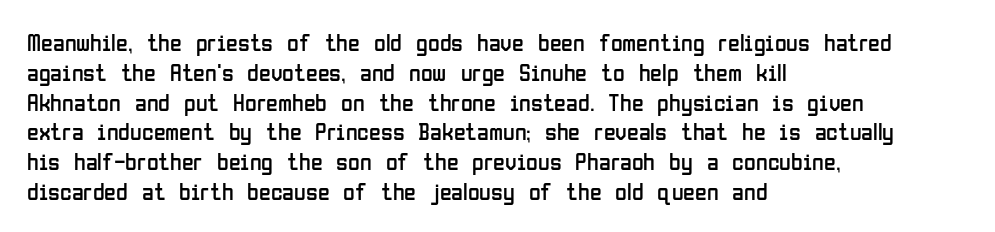
Q: Is the text bold? A: No.
Q: Is the text italic (slanted)? A: No, it is upright.
Q: Is the text underlined? A: No.
Q: How is the paragraph aligned? A: Left-aligned.
Q: Is the spacing between letters normal or unusually wide? A: Normal.
